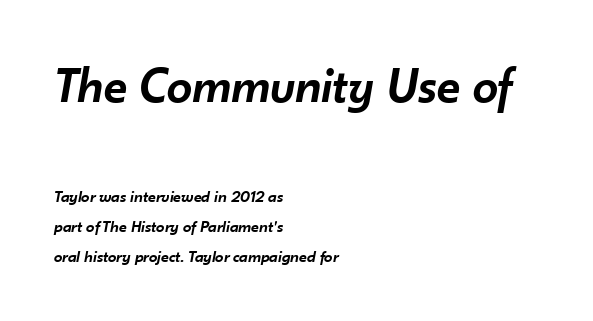
Q: Is the text bold? A: Semi-bold.
Q: Is the text italic (slanted)? A: Yes, it leans right by about 10 degrees.
Q: Is the text underlined? A: No.
Q: How is the paragraph aligned? A: Left-aligned.
Q: Is the spacing between letters normal or unusually wide? A: Normal.
Q: Which block of text is set in a larger size, the first (top) or the second (bottom)? A: The first (top) one.
Q: Width (condensed, normal, or wide)? A: Normal.
Q: Stroke contrast? A: Low.
Q: x-height? A: Small.
Q: Monospaced? A: No.
